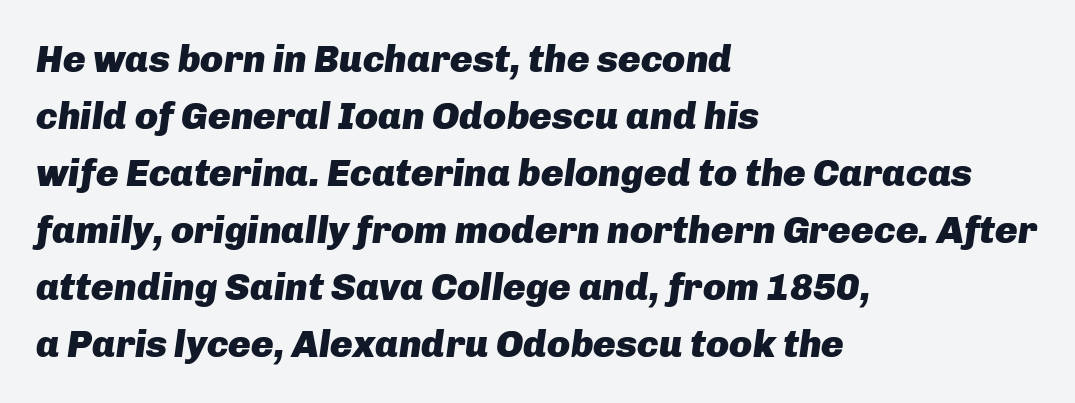
This sample has the flowing, uneven cadence of proportional lettering. Whoever set this chose a conventional vertical rhythm. Is the block centered? No — it sits flush against the left margin. The rendering keeps characters at their native spacing. The letters are bold, with thick, heavy strokes.
